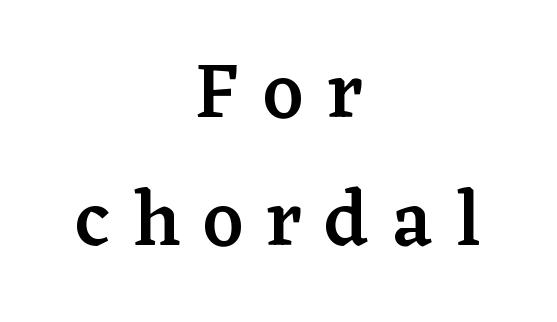
You could not count columns in this text — the font is proportionally spaced. Leading matches the norm, producing a regular column. What kind of face is this? One with serifs. Characters remain perfectly vertical along every line. Just letters on the line, the space beneath them empty.
